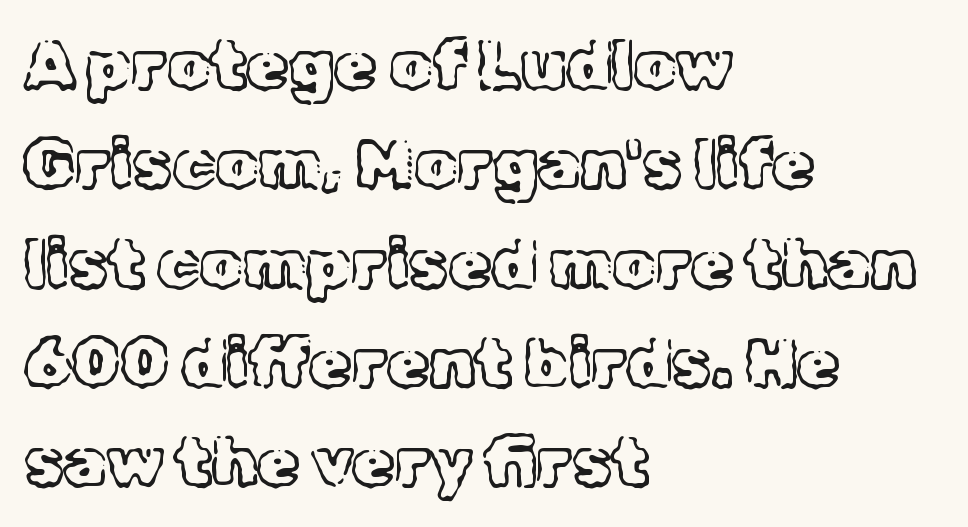
Is there any slant? The stems are plumb. Line spacing here is normal. Small tapered or slab feet sit at the stroke ends, so this counts as serif. Each word holds together tightly as a unit, with standard inter-letter gaps. Is the block centered? No — it sits flush against the left margin.
